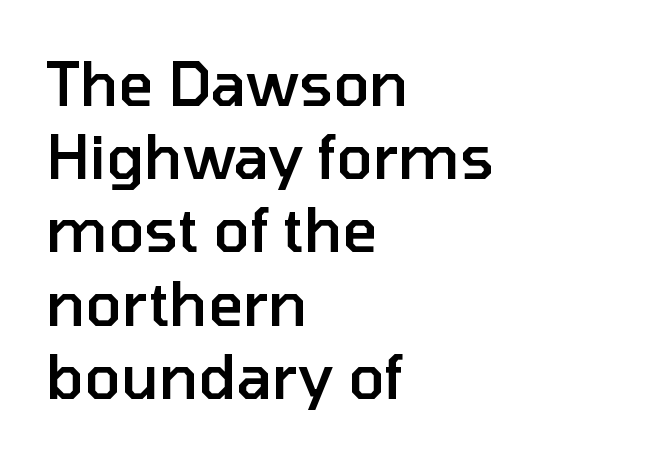
Q: Is the text bold? A: Semi-bold.
Q: Is the text italic (slanted)? A: No, it is upright.
Q: Is the typeface a serif or a sans-serif typeface? A: Sans-serif.
Q: Is the text underlined? A: No.
Q: How is the paragraph aligned? A: Left-aligned.
Q: Is the spacing between letters normal or unusually wide? A: Normal.
Q: Width (condensed, normal, or wide)? A: Normal.
Q: Stroke contrast? A: Low.
Q: x-height? A: Medium.
Q: Monospaced? A: No.
